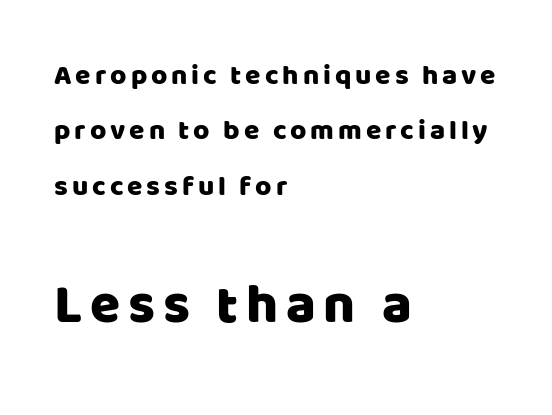
{"serif": "no", "italic": "no", "width": "normal", "stroke_contrast": "low", "x_height": "large", "monospaced": "no", "underline": "no", "align": "left", "line_spacing": "loose", "line_spacing_ratio": 1.98, "larger_block": "second", "size_ratio": 1.96, "glyph_px": 55}
